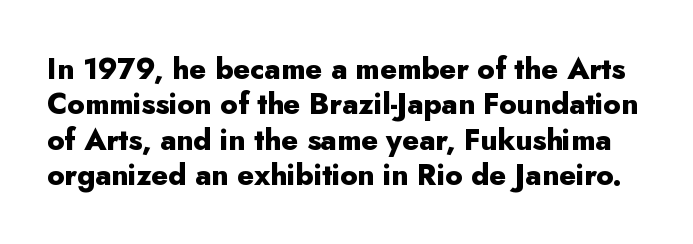
Q: Is the text bold? A: Yes.
Q: Is the text italic (slanted)? A: No, it is upright.
Q: Is the typeface a serif or a sans-serif typeface? A: Sans-serif.
Q: Is the text underlined? A: No.
Q: Is the spacing between letters normal or unusually wide? A: Normal.
Q: Width (condensed, normal, or wide)? A: Normal.
Q: Stroke contrast? A: Low.
Q: x-height? A: Small.
Q: Monospaced? A: No.
